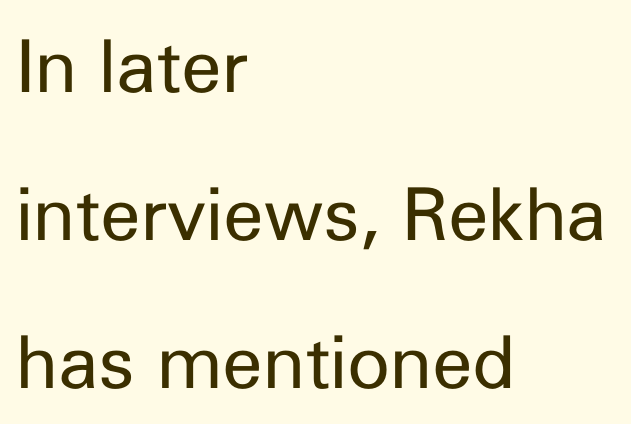
{"serif": "no", "italic": "no", "bold": "no", "weight": "regular", "width": "normal", "stroke_contrast": "low", "x_height": "medium", "monospaced": "no", "underline": "no", "align": "left", "line_spacing": "loose", "line_spacing_ratio": 2.03, "letter_spacing": "normal", "letter_spacing_em": 0.0, "glyph_px": 73}
